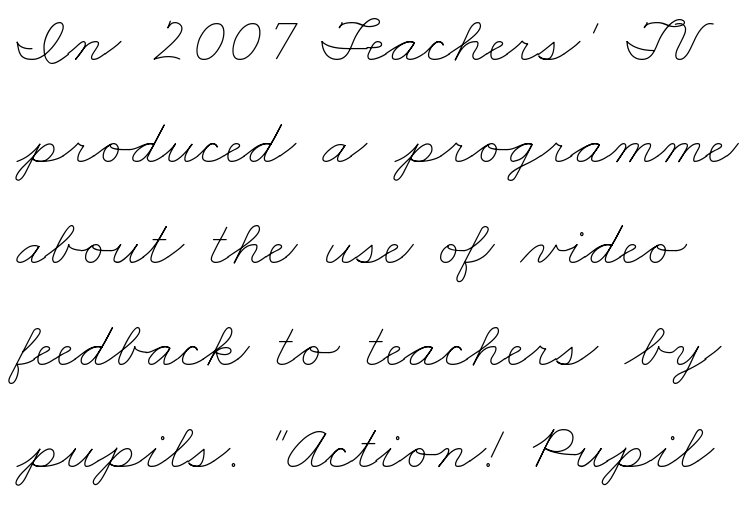
{"bold": "no", "weight": "thin", "width": "wide", "stroke_contrast": "low", "x_height": "small", "monospaced": "no", "underline": "no", "line_spacing": "normal", "line_spacing_ratio": 1.54, "letter_spacing": "normal", "letter_spacing_em": 0.0, "glyph_px": 66}
